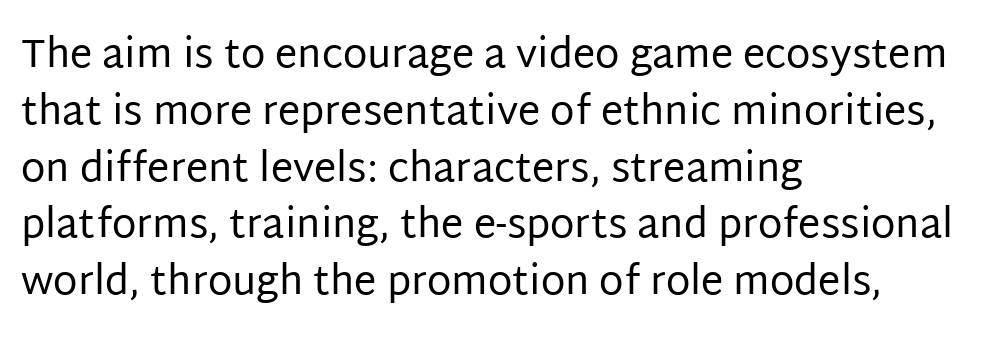
Vertically, the passage feels balanced, rows spaced as you'd expect. Looks like regular typesetting: each glyph gets only the width it needs. Each letter's strokes conclude bluntly, with no projecting serifs. The string is rendered with underlining switched off. The lines in this sample share a left origin and differ only in where they stop.
